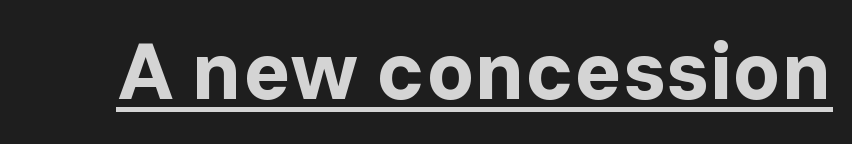
The image shows 79 px bold sans-serif type, upright; set normal letter spacing, underlined; low stroke contrast and a medium x-height.
